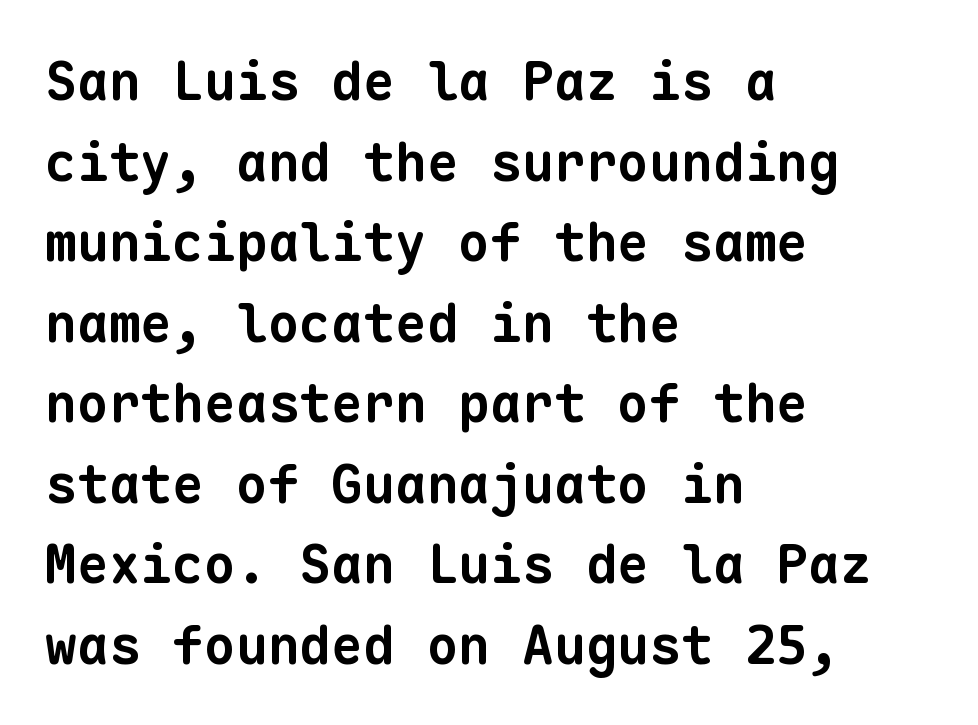
The image shows 53 px bold sans-serif type, monospaced; set left-aligned, normal line spacing (1.52x), normal letter spacing, not underlined; low stroke contrast and a medium x-height.
